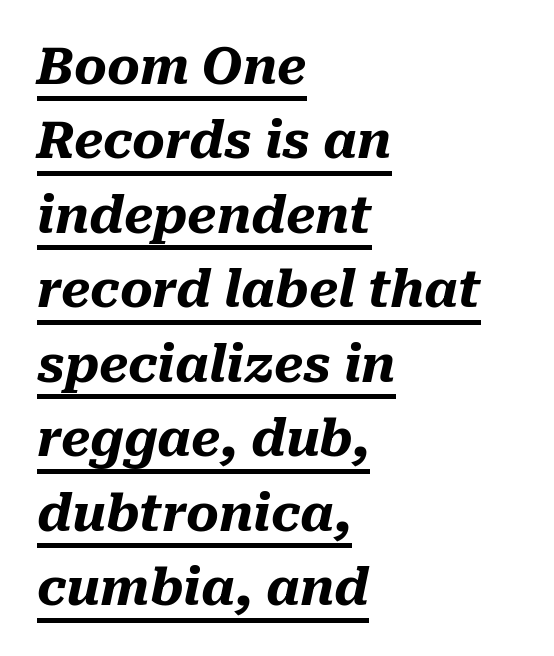
Q: Is the text bold? A: Yes.
Q: Is the text italic (slanted)? A: Yes, it leans right by about 10 degrees.
Q: Is the text underlined? A: Yes.
Q: How is the paragraph aligned? A: Left-aligned.
Q: Is the spacing between letters normal or unusually wide? A: Normal.
Q: Is the spacing between lines tight, normal or loose? A: Normal.
Q: Width (condensed, normal, or wide)? A: Normal.
Q: Stroke contrast? A: Medium.
Q: x-height? A: Medium.
Q: Monospaced? A: No.
